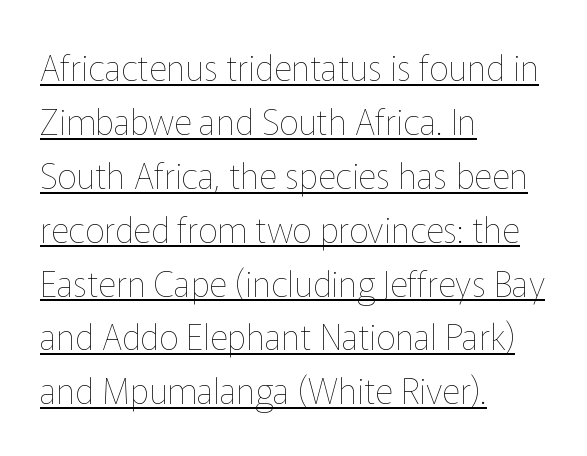
Q: Is the text bold? A: No.
Q: Is the text italic (slanted)? A: No, it is upright.
Q: Is the text underlined? A: Yes.
Q: How is the paragraph aligned? A: Left-aligned.
Q: Is the spacing between letters normal or unusually wide? A: Normal.
Q: Is the spacing between lines tight, normal or loose? A: Normal.
Q: Width (condensed, normal, or wide)? A: Normal.
Q: Stroke contrast? A: Low.
Q: x-height? A: Medium.
Q: Monospaced? A: No.
